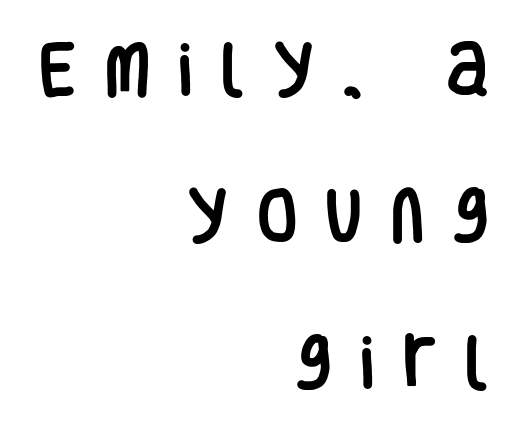
The image shows 59 px condensed sans-serif type, upright; set right-aligned, loose line spacing (2.48x), unusually wide letter spacing (+0.48 em), not underlined; low stroke contrast and a large x-height.
